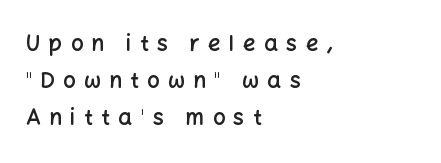
Q: Is the text bold? A: Semi-bold.
Q: Is the text italic (slanted)? A: No, it is upright.
Q: Is the text underlined? A: No.
Q: How is the paragraph aligned? A: Left-aligned.
Q: Is the spacing between letters normal or unusually wide? A: Unusually wide.
Q: Is the spacing between lines tight, normal or loose? A: Normal.
